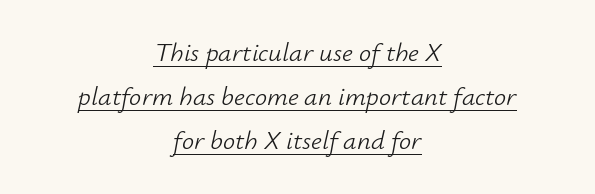
The image shows 27 px text type, italic (leaning right); set centered, normal line spacing (1.63x), normal letter spacing, underlined.
